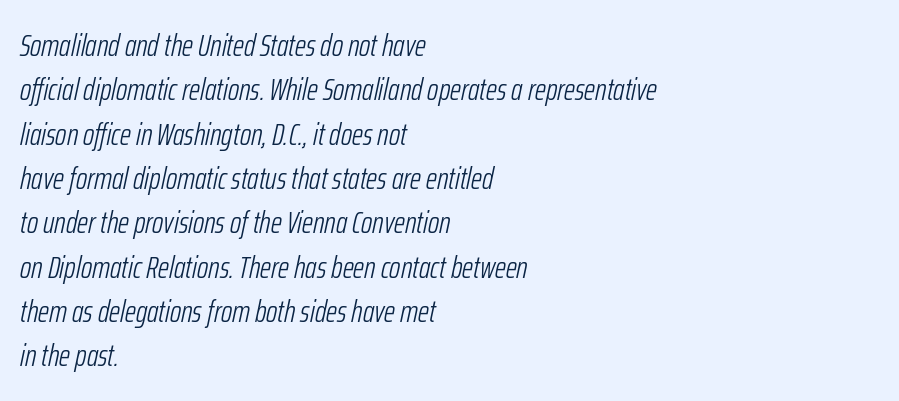
The image shows 31 px light, condensed type, italic (leaning right); set left-aligned, normal line spacing (1.43x), normal letter spacing, not underlined; low stroke contrast and a medium x-height.
